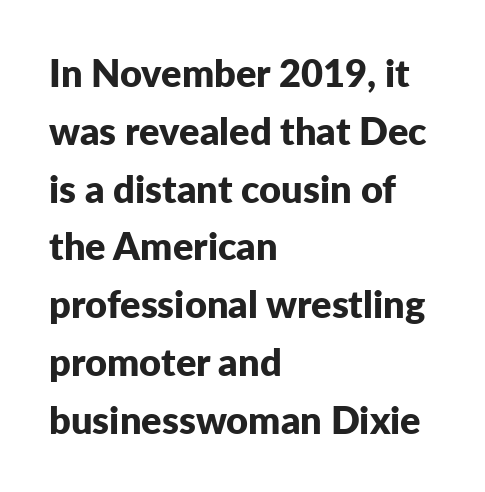
{"serif": "no", "italic": "no", "bold": "yes", "weight": "bold", "width": "normal", "stroke_contrast": "low", "x_height": "medium", "monospaced": "no", "underline": "no", "align": "left", "line_spacing": "normal", "line_spacing_ratio": 1.52, "letter_spacing": "normal", "letter_spacing_em": 0.0, "glyph_px": 38}
